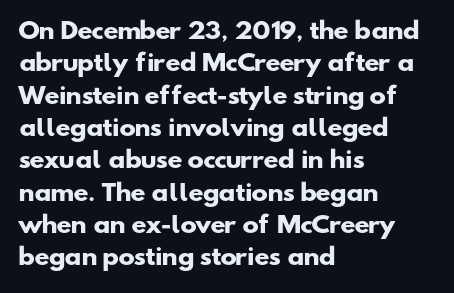
In CSS terms this would be text-align: left. Weight: bold. Tracking value appears to be zero — textbook default spacing. The passage shown stacks its lines at a standard gap.
